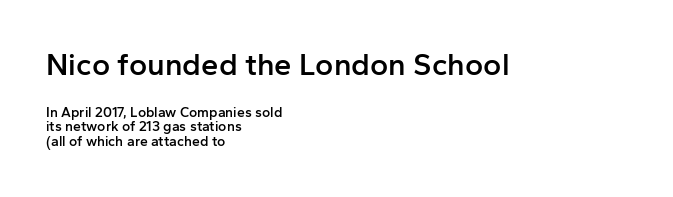
{"serif": "no", "italic": "no", "bold": "semi", "weight": "semibold", "width": "normal", "stroke_contrast": "low", "x_height": "medium", "monospaced": "no", "underline": "no", "align": "left", "line_spacing": "tight", "line_spacing_ratio": 1.06, "letter_spacing": "normal", "letter_spacing_em": 0.0, "larger_block": "first", "size_ratio": 2.21, "glyph_px": 31}
